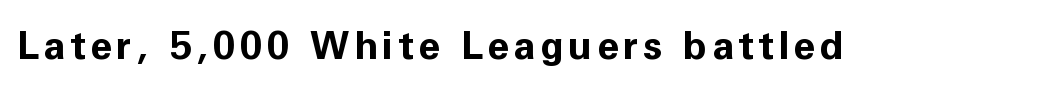
Any mark beneath the type? The region is blank. The type family on display is of the sans-serif kind. The rendering uses natural spacing where letterforms have individual widths. I'd describe the lettering as bold — thick and assertive.
